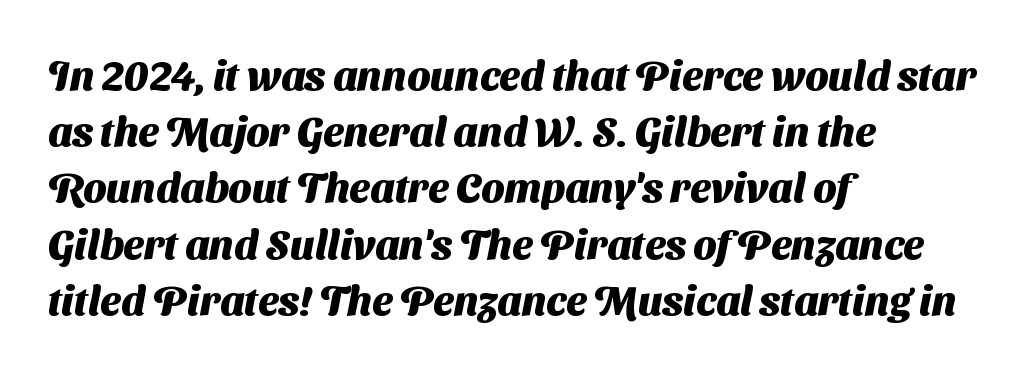
{"serif": "no", "bold": "yes", "weight": "heavy", "width": "normal", "stroke_contrast": "medium", "x_height": "medium", "monospaced": "no", "underline": "no", "align": "left", "line_spacing": "normal", "line_spacing_ratio": 1.37, "letter_spacing": "normal", "letter_spacing_em": 0.0, "glyph_px": 41}
